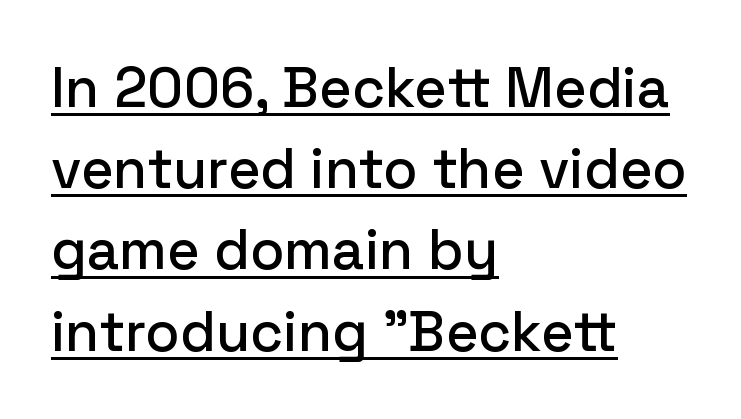
The image shows 56 px sans-serif type, upright; set left-aligned, normal line spacing (1.45x), normal letter spacing, underlined; low stroke contrast and a medium x-height.
